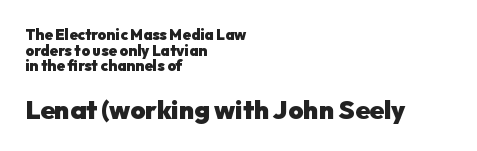
{"italic": "no", "bold": "yes", "underline": "no", "align": "left", "line_spacing": "tight", "line_spacing_ratio": 1.04, "letter_spacing": "normal", "letter_spacing_em": 0.0, "larger_block": "second", "size_ratio": 1.73, "glyph_px": 26}
